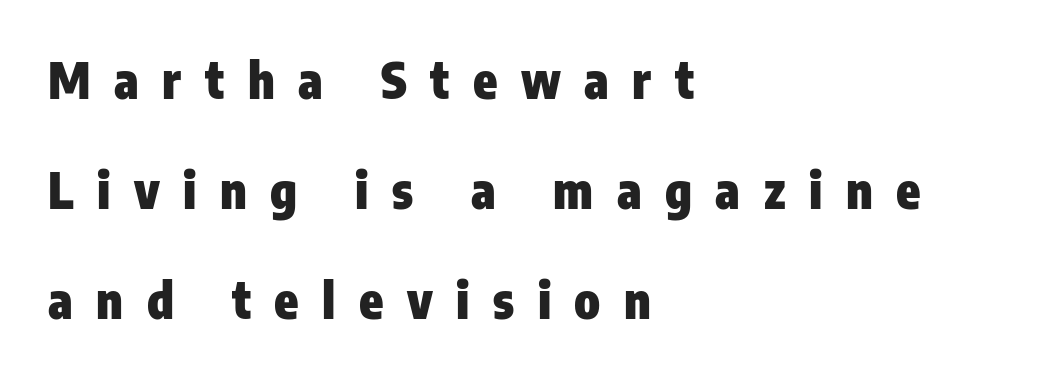
Note: no serifs on the glyphs. Posture: straight, roman, zero tilt. Each letter keeps its own natural width here, so spacing adapts to shape. Quick note: underline off. Whoever set this chose breathing room over compactness in the vertical rhythm. Each glyph is drawn with heavy, bold strokes.
